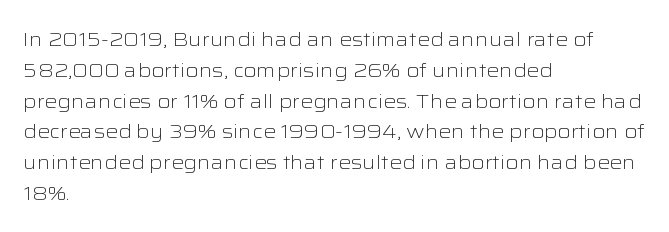
{"italic": "no", "bold": "no", "underline": "no", "align": "left", "line_spacing": "normal", "line_spacing_ratio": 1.54, "letter_spacing": "normal", "letter_spacing_em": 0.0, "glyph_px": 20}
